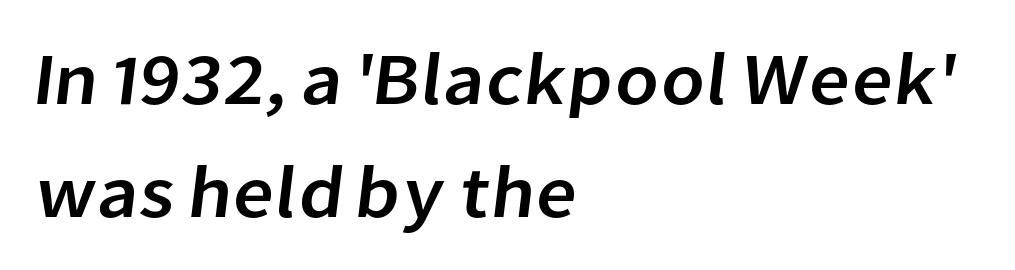
Q: Is the typeface a serif or a sans-serif typeface? A: Sans-serif.
Q: Is the text underlined? A: No.
Q: How is the paragraph aligned? A: Left-aligned.
Q: Is the spacing between letters normal or unusually wide? A: Normal.
Q: Is the spacing between lines tight, normal or loose? A: Normal.
Q: Width (condensed, normal, or wide)? A: Normal.
Q: Stroke contrast? A: Low.
Q: x-height? A: Medium.
Q: Monospaced? A: No.
